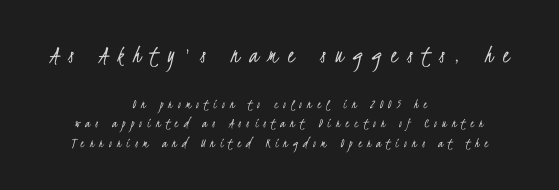
The image shows 26 px text type; set centered, normal line spacing (1.39x), unusually wide letter spacing (+0.38 em), not underlined; the first (top) block is 1.86x larger.
